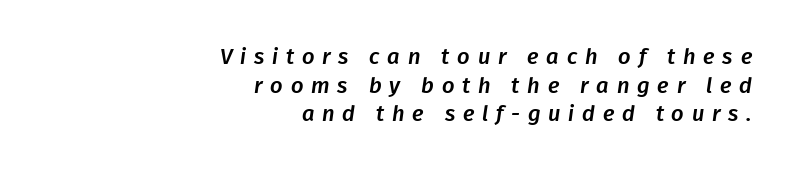
The image shows 22 px text type; set right-aligned, normal line spacing (1.3x), unusually wide letter spacing (+0.35 em), not underlined.
